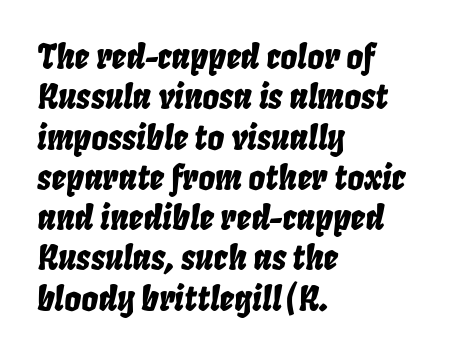
It's the slanting kind of type. There is no visible air inserted between adjacent glyphs. Looks like regular typesetting: each glyph gets only the width it needs. Has an underline been added? It has not.
